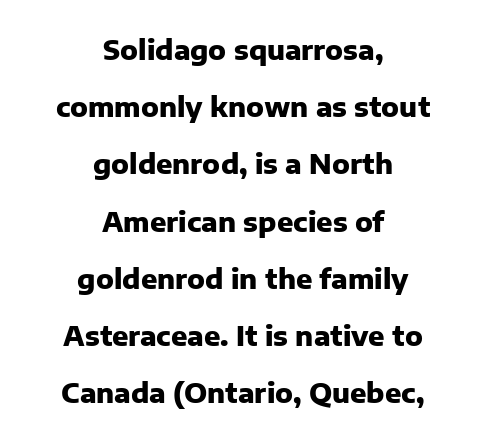
How would I describe the line gaps? Wide and relaxed. Teacher's note: observe the equal gaps on both sides — that is centered alignment. Italic: no, the glyphs are upright roman. Anything drawn beneath the words? Only blank space. Words appear dense and cohesive because spacing is normal.
